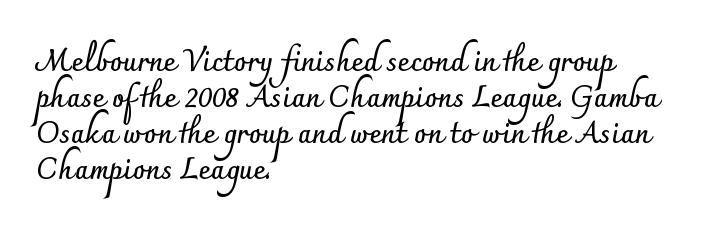
Is this a sans? Yes — the strokes have no serifs. Descenders hang freely into open space. Looks like regular typesetting: each glyph gets only the width it needs. No extra tracking has been applied to these lines.
